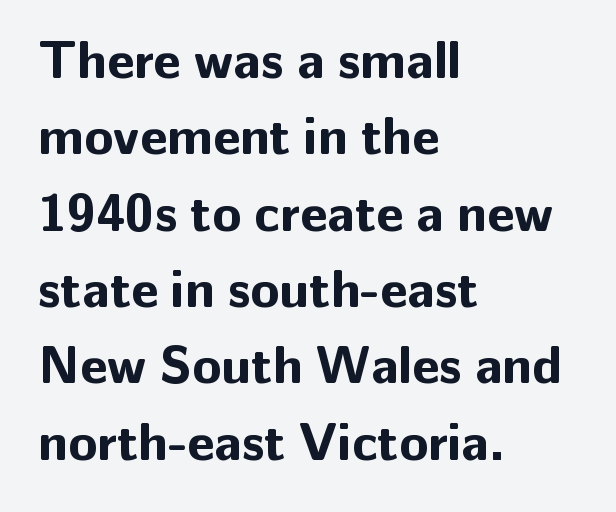
In terms of leading, this rendering sits right in the middle. Every character sits straight up, as roman type does. The font is running at its bold setting. The rendering uses natural spacing where letterforms have individual widths.
